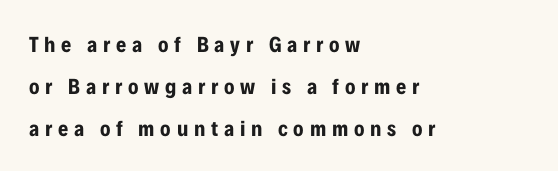
{"italic": "no", "bold": "yes", "underline": "no", "align": "left", "line_spacing": "loose", "line_spacing_ratio": 1.91, "letter_spacing": "wide", "letter_spacing_em": 0.26, "glyph_px": 22}
